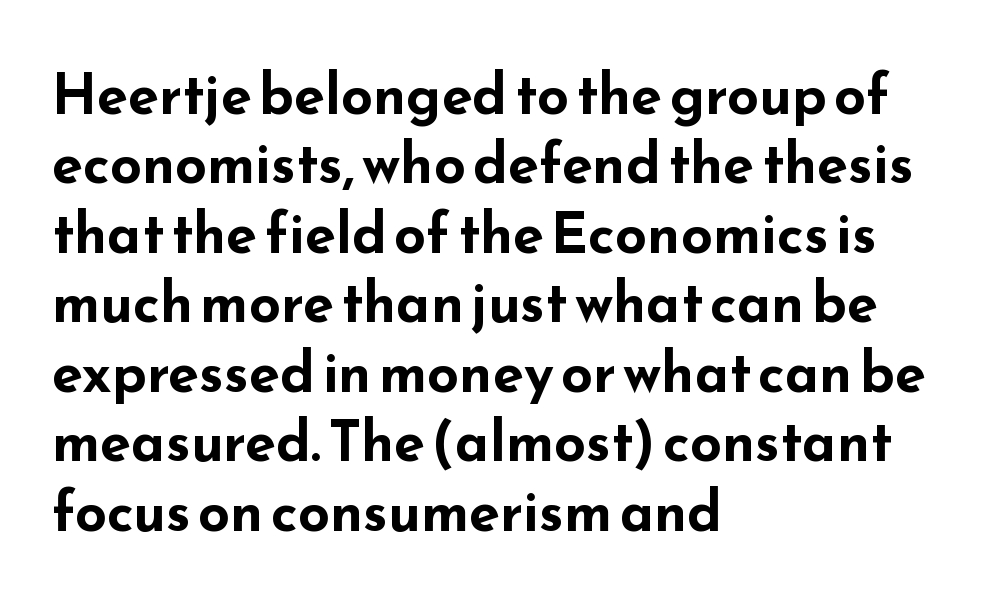
The image shows 56 px bold, wide sans-serif type, upright; set left-aligned, line spacing 1.24x, normal letter spacing, not underlined; low stroke contrast and a small x-height.
